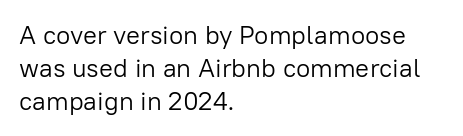
Q: Is the text bold? A: No.
Q: Is the text italic (slanted)? A: No, it is upright.
Q: Is the text underlined? A: No.
Q: How is the paragraph aligned? A: Left-aligned.
Q: Is the spacing between letters normal or unusually wide? A: Normal.
Q: Is the spacing between lines tight, normal or loose? A: Normal.
